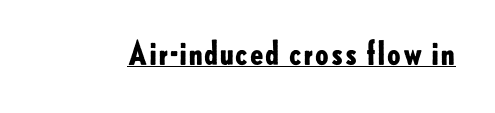
Heft: maximum for text — a bold. A typographer would call this underscored text. You can tell from the bare stems that sans-serif type was used. Each word holds together tightly as a unit, with standard inter-letter gaps.
